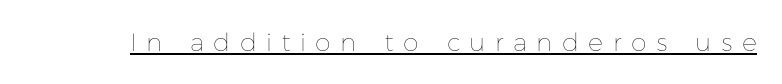
Summary of weight: not heavy and not bold. The letters stand straight up with perfectly vertical stems. Spacing between characters has been opened up far beyond the box default. In designer terms, the underline attribute is active on this setting.
